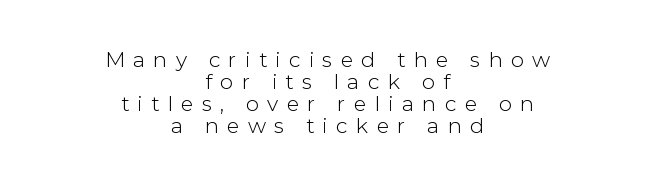
The image shows 21 px text type, upright; set centered, tight line spacing (1.05x), unusually wide letter spacing (+0.39 em), not underlined.
